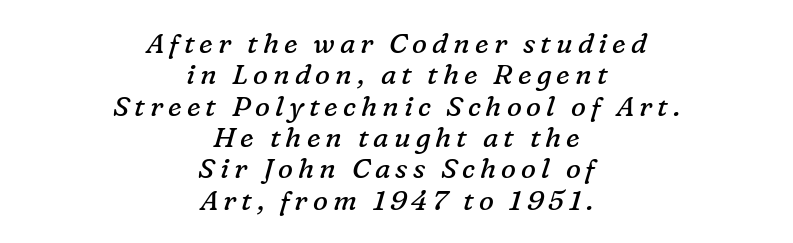
{"serif": "yes", "italic": "yes", "lean": "right", "slant_degrees": 16, "bold": "no", "weight": "regular", "width": "normal", "stroke_contrast": "low", "x_height": "medium", "monospaced": "no", "underline": "no", "align": "center", "line_spacing": "tight", "line_spacing_ratio": 1.12, "glyph_px": 28}
